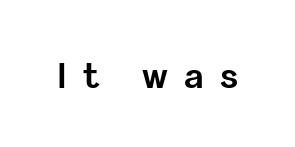
Q: Is the text bold? A: Yes.
Q: Is the text italic (slanted)? A: No, it is upright.
Q: Is the typeface a serif or a sans-serif typeface? A: Sans-serif.
Q: Is the text underlined? A: No.
Q: Is the spacing between letters normal or unusually wide? A: Unusually wide.
Q: Width (condensed, normal, or wide)? A: Normal.
Q: Stroke contrast? A: Low.
Q: x-height? A: Medium.
Q: Monospaced? A: No.
